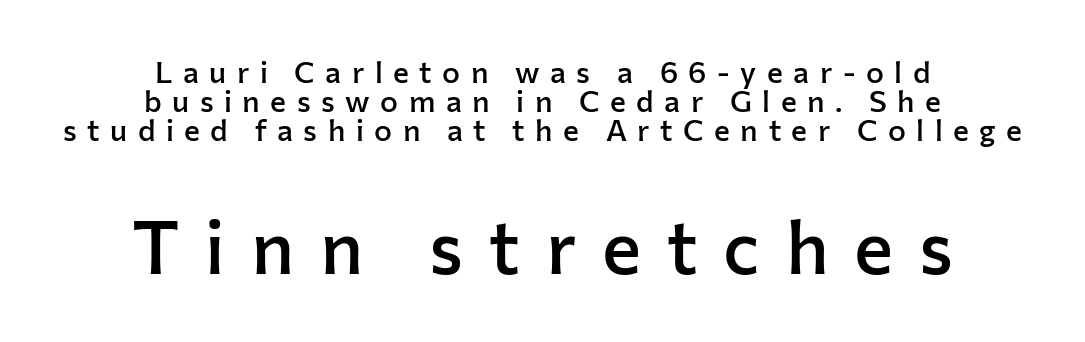
The image shows 74 px semibold sans-serif type, upright; set centered, tight line spacing (0.96x), unusually wide letter spacing (+0.35 em), not underlined; the second (bottom) block is 2.47x larger; low stroke contrast and a medium x-height.
